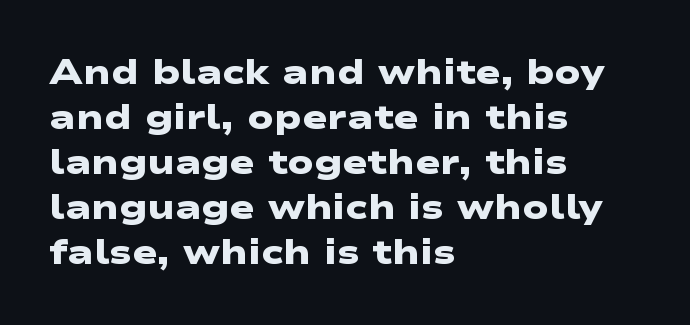
Q: Is the text bold? A: Yes.
Q: Is the typeface a serif or a sans-serif typeface? A: Sans-serif.
Q: Is the text underlined? A: No.
Q: How is the paragraph aligned? A: Left-aligned.
Q: Is the spacing between letters normal or unusually wide? A: Normal.
Q: Is the spacing between lines tight, normal or loose? A: Normal.
Q: Width (condensed, normal, or wide)? A: Wide.
Q: Stroke contrast? A: Low.
Q: x-height? A: Medium.
Q: Monospaced? A: No.
